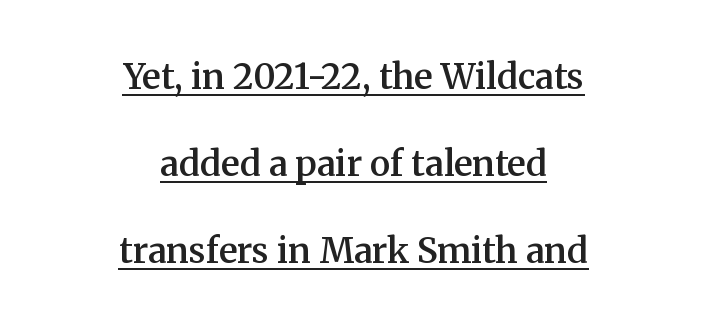
Baseline-to-baseline distance is far greater than the letter height. You can tell it's not italic because the verticals are truly vertical. Notice how a bar underscores the lettering throughout. The type is set solid horizontally, with unmodified tracking. The letters are semibold — heavier than regular but short of a full bold.
